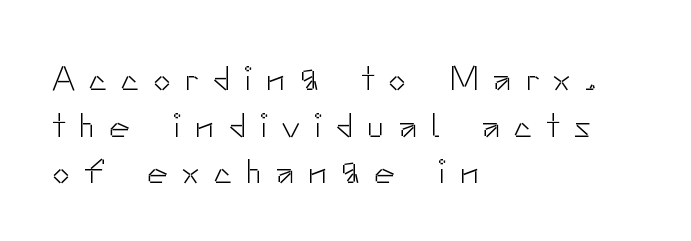
{"serif": "no", "italic": "no", "bold": "no", "weight": "light", "width": "normal", "stroke_contrast": "low", "x_height": "small", "monospaced": "no", "underline": "no", "align": "left", "line_spacing": "normal", "line_spacing_ratio": 1.33, "letter_spacing": "wide", "letter_spacing_em": 0.41, "glyph_px": 35}
